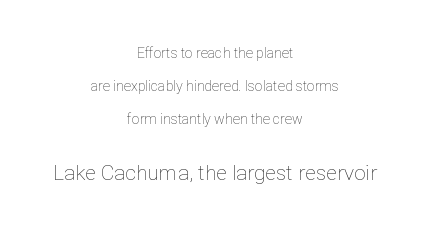
{"italic": "no", "bold": "no", "underline": "no", "align": "center", "line_spacing": "loose", "line_spacing_ratio": 2.35, "letter_spacing": "normal", "letter_spacing_em": 0.0, "larger_block": "second", "size_ratio": 1.5, "glyph_px": 21}
